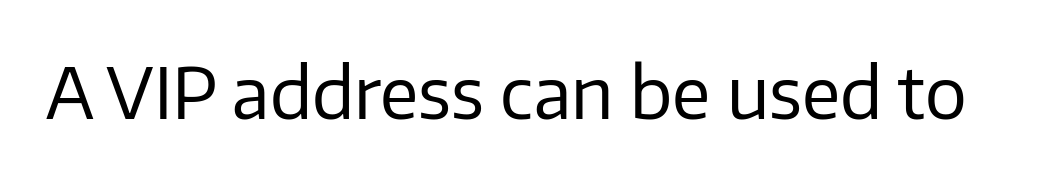
{"serif": "no", "italic": "no", "bold": "no", "weight": "regular", "width": "normal", "stroke_contrast": "low", "x_height": "medium", "monospaced": "no", "underline": "no", "letter_spacing": "normal", "letter_spacing_em": 0.0, "glyph_px": 70}
